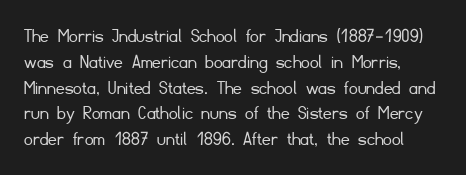
Q: Is the text bold? A: No.
Q: Is the text italic (slanted)? A: No, it is upright.
Q: Is the text underlined? A: No.
Q: Is the spacing between letters normal or unusually wide? A: Normal.
